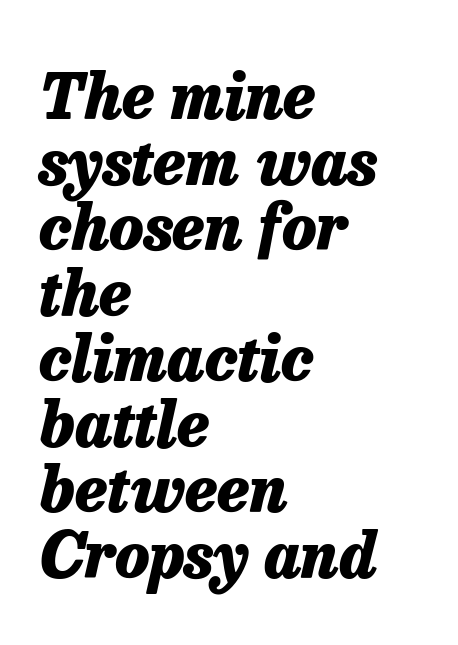
Q: Is the text bold? A: Yes.
Q: Is the text italic (slanted)? A: Yes, it leans right by about 13 degrees.
Q: Is the text underlined? A: No.
Q: How is the paragraph aligned? A: Left-aligned.
Q: Is the spacing between letters normal or unusually wide? A: Normal.
Q: Is the spacing between lines tight, normal or loose? A: Tight.
Q: Width (condensed, normal, or wide)? A: Normal.
Q: Stroke contrast? A: Low.
Q: x-height? A: Medium.
Q: Monospaced? A: No.
